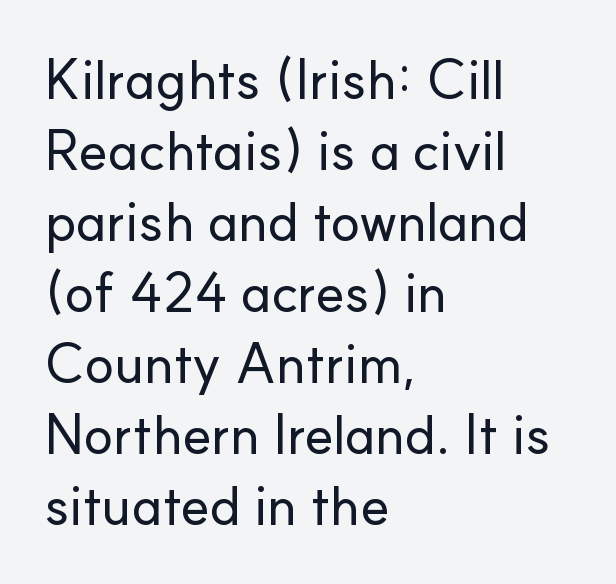
The image shows 55 px sans-serif type, upright; set left-aligned, normal line spacing (1.29x), normal letter spacing, not underlined; low stroke contrast and a small x-height.
